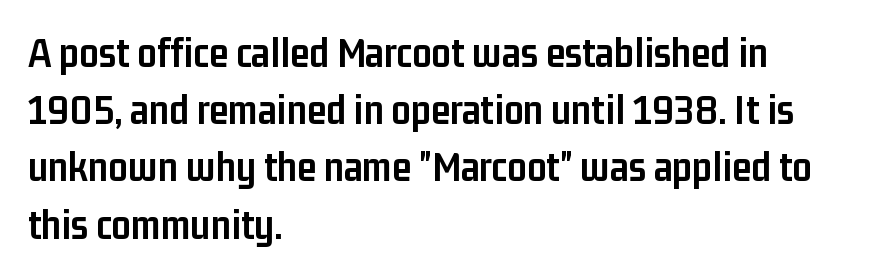
This is sans-serif lettering, the kind often seen on screens and signage. Beneath every word, the page is bare. What stands out about the letter spacing? Nothing — it is the standard amount. Italic: no, the glyphs are upright roman.
